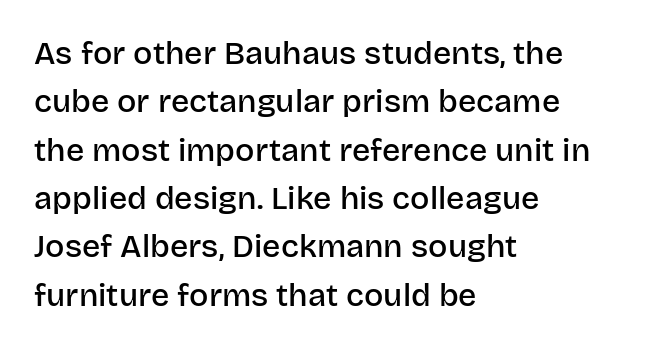
Q: Is the text bold? A: Semi-bold.
Q: Is the text italic (slanted)? A: No, it is upright.
Q: Is the typeface a serif or a sans-serif typeface? A: Sans-serif.
Q: Is the text underlined? A: No.
Q: How is the paragraph aligned? A: Left-aligned.
Q: Is the spacing between letters normal or unusually wide? A: Normal.
Q: Is the spacing between lines tight, normal or loose? A: Normal.
Q: Width (condensed, normal, or wide)? A: Normal.
Q: Stroke contrast? A: Low.
Q: x-height? A: Large.
Q: Monospaced? A: No.
